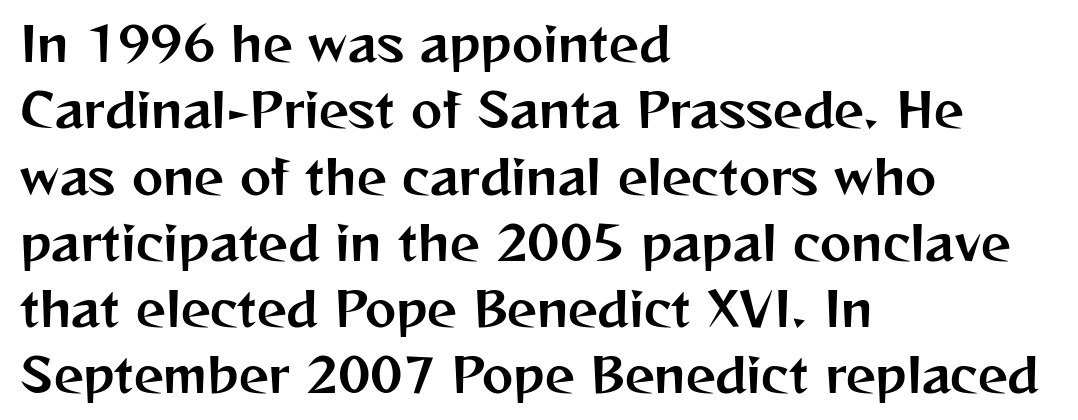
{"serif": "no", "italic": "no", "width": "normal", "stroke_contrast": "medium", "x_height": "medium", "monospaced": "no", "underline": "no", "align": "left", "line_spacing": "normal", "line_spacing_ratio": 1.41, "letter_spacing": "normal", "letter_spacing_em": 0.0, "glyph_px": 47}
